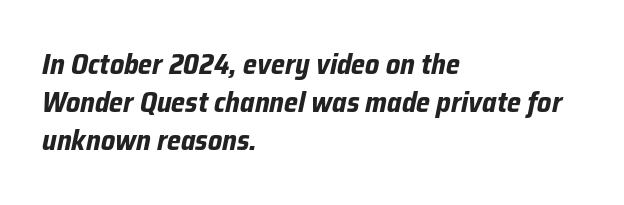
The image shows 28 px bold type, italic (leaning right); set left-aligned, normal line spacing (1.35x), normal letter spacing, not underlined; low stroke contrast and a medium x-height.
